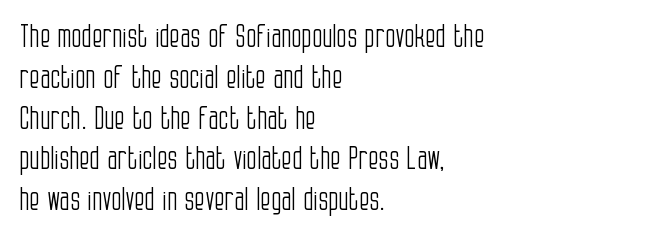
{"serif": "no", "italic": "no", "bold": "no", "weight": "light", "width": "condensed", "stroke_contrast": "low", "x_height": "large", "monospaced": "no", "underline": "no", "align": "left", "line_spacing": "normal", "line_spacing_ratio": 1.36, "letter_spacing": "normal", "letter_spacing_em": 0.0, "glyph_px": 30}
